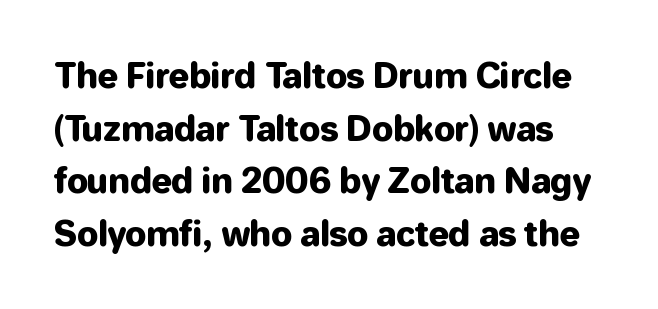
Type without underlining. You could call the tracking neutral — neither tight nor loose. This sample keeps an unexceptional amount of space between lines. This sample has the flowing, uneven cadence of proportional lettering. Font category for this specimen: sans-serif.
